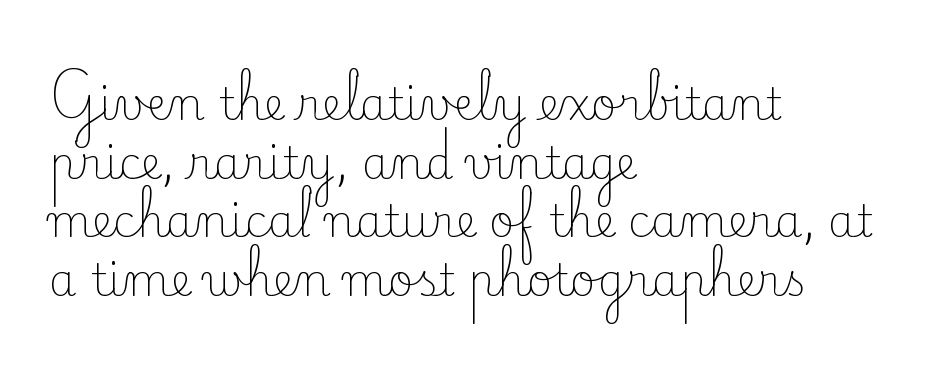
Lines of text with bare space underneath. The compositor pushed each line to the left boundary. This rendering employs a face with finishing strokes, i.e., a serif. The letters advance in unequal steps, a hallmark of proportional type. A typesetter would call this zero additional tracking.
